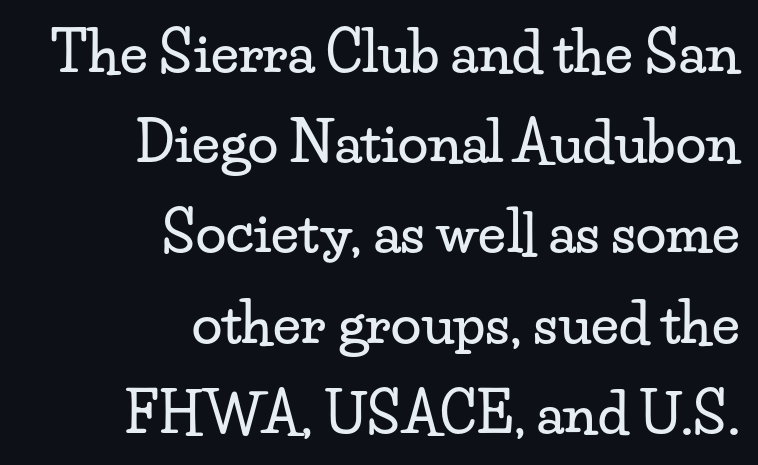
Examine the stroke ends and you'll spot serifs. Inter-character spacing is left at the font's built-in metrics. Do the characters align in a grid? No, the font is proportional. Visually the block forms a straight wall on the right and a jagged coastline on the left.
